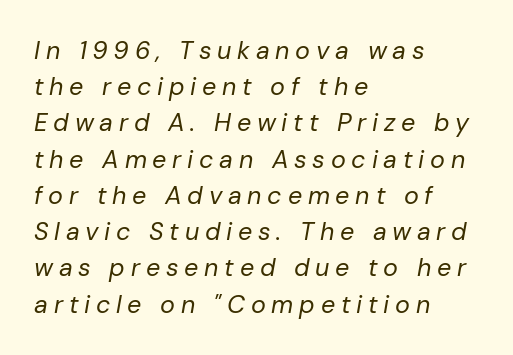
The image shows 25 px text type, italic (leaning right); set left-aligned, normal line spacing (1.45x), unusually wide letter spacing (+0.23 em), not underlined.
